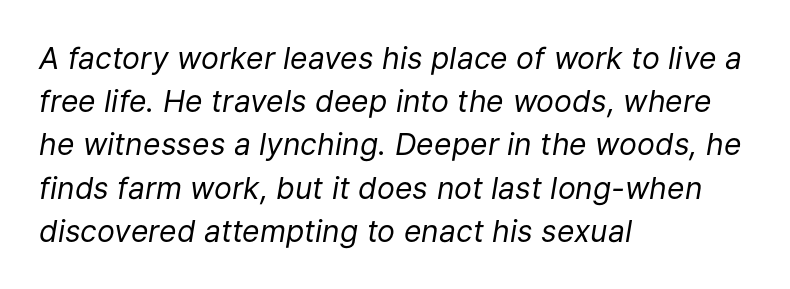
Q: Is the text bold? A: No.
Q: Is the text italic (slanted)? A: Yes, it leans right by about 9 degrees.
Q: Is the text underlined? A: No.
Q: How is the paragraph aligned? A: Left-aligned.
Q: Is the spacing between letters normal or unusually wide? A: Normal.
Q: Is the spacing between lines tight, normal or loose? A: Normal.
Q: Width (condensed, normal, or wide)? A: Normal.
Q: Stroke contrast? A: Low.
Q: x-height? A: Medium.
Q: Monospaced? A: No.
